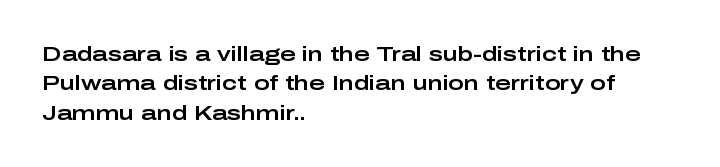
If you drew a ruler down the left edge, every line would touch it. The foot of each line stays bare and open. What's the leading like? Ordinary, nothing unusual. The axis of the letterforms is exactly vertical. Observe the ordinary spacing: letters are neighbours, not strangers.
